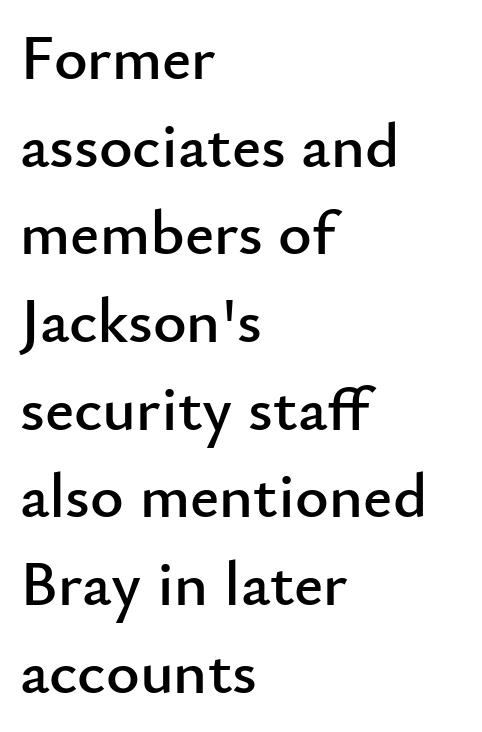
{"serif": "no", "italic": "no", "width": "normal", "stroke_contrast": "low", "x_height": "small", "monospaced": "no", "underline": "no", "align": "left", "line_spacing": "normal", "line_spacing_ratio": 1.37, "letter_spacing": "normal", "letter_spacing_em": 0.0, "glyph_px": 64}
